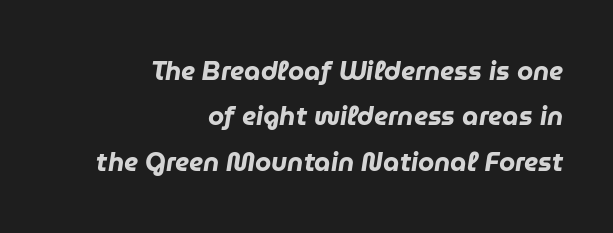
{"italic": "yes", "lean": "right", "slant_degrees": 9, "bold": "yes", "underline": "no", "align": "right", "line_spacing_ratio": 1.75, "letter_spacing": "normal", "letter_spacing_em": 0.0, "glyph_px": 26}
